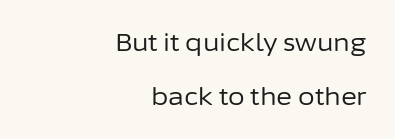
{"italic": "no", "bold": "no", "underline": "no", "align": "right", "line_spacing": "loose", "line_spacing_ratio": 2.24, "letter_spacing": "normal", "letter_spacing_em": 0.0, "glyph_px": 24}
